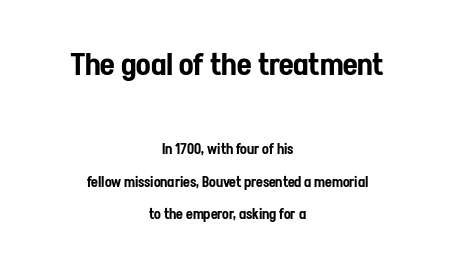
Summary of vertical rhythm: relaxed, with wide interline spacing. Typographically, this falls in the sans-serif category. Size contrast runs from large at the top to small at the bottom. Rendered with straight, roman letterforms. Inter-character spacing is left at the font's built-in metrics.
